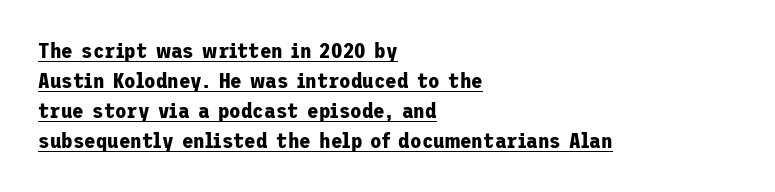
Q: Is the text bold? A: Yes.
Q: Is the text italic (slanted)? A: No, it is upright.
Q: Is the text underlined? A: Yes.
Q: How is the paragraph aligned? A: Left-aligned.
Q: Is the spacing between letters normal or unusually wide? A: Normal.
Q: Is the spacing between lines tight, normal or loose? A: Normal.
